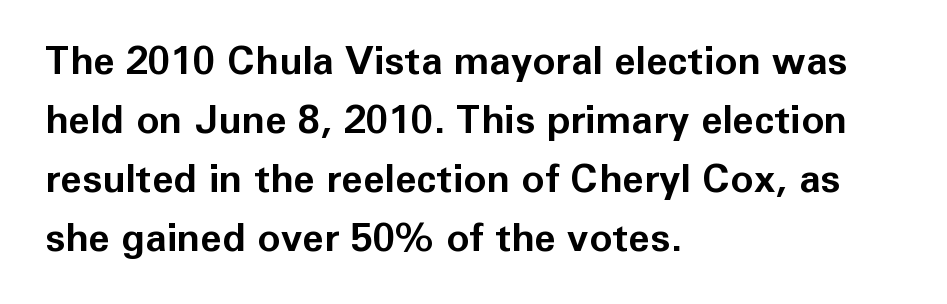
Vertical strokes here are truly vertical. Words float on clear page, feet unadorned. A typesetter would call this proportional, since set widths differ per character. Successive baselines arrive at the customary interval.
